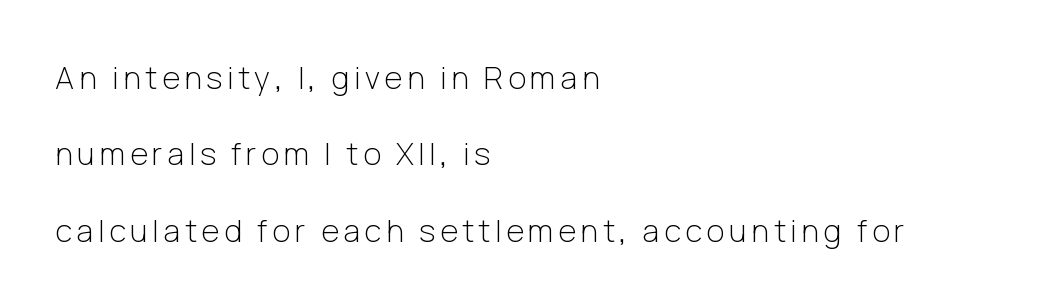
{"serif": "no", "italic": "no", "bold": "no", "weight": "light", "width": "normal", "stroke_contrast": "low", "x_height": "medium", "monospaced": "no", "underline": "no", "align": "left", "line_spacing": "loose", "line_spacing_ratio": 2.46, "glyph_px": 31}
